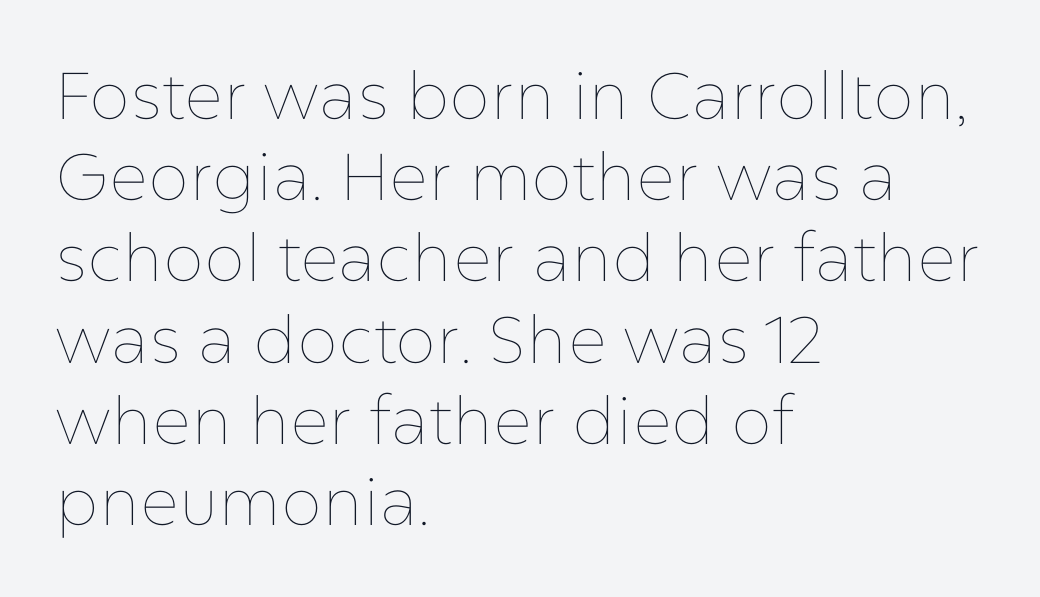
Stroke mass is kept to a normal reading level or below. A typesetter would call this zero additional tracking. Spacing verdict: proportional, widths tailored to each character. Unmarked baselines from the first word to the last. A classic flush-left, rag-right setting is used for this passage. The letters stand straight up with perfectly vertical stems.
